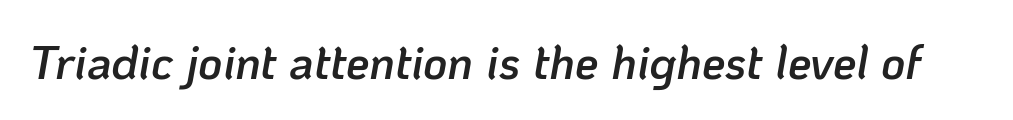
The image shows 47 px semibold type, italic (leaning right); set normal letter spacing, not underlined; low stroke contrast and a medium x-height.
